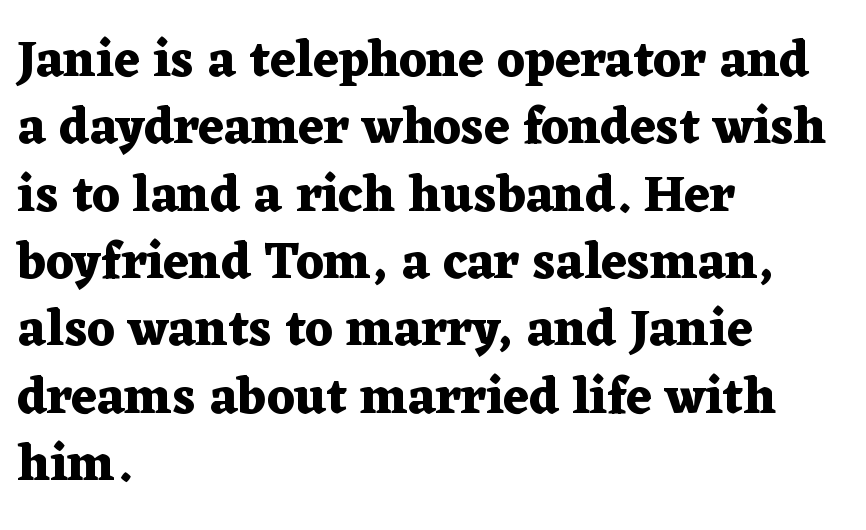
The image shows 51 px heavy, wide serif type, upright; set left-aligned, normal line spacing (1.32x), normal letter spacing, not underlined; medium stroke contrast and a medium x-height.
